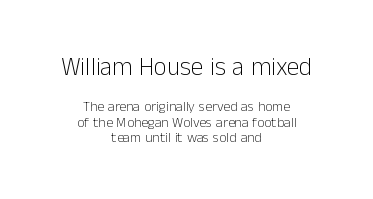
Q: Is the text bold? A: No.
Q: Is the text italic (slanted)? A: No, it is upright.
Q: Is the text underlined? A: No.
Q: How is the paragraph aligned? A: Centered.
Q: Is the spacing between letters normal or unusually wide? A: Normal.
Q: Is the spacing between lines tight, normal or loose? A: Tight.
Q: Which block of text is set in a larger size, the first (top) or the second (bottom)? A: The first (top) one.
